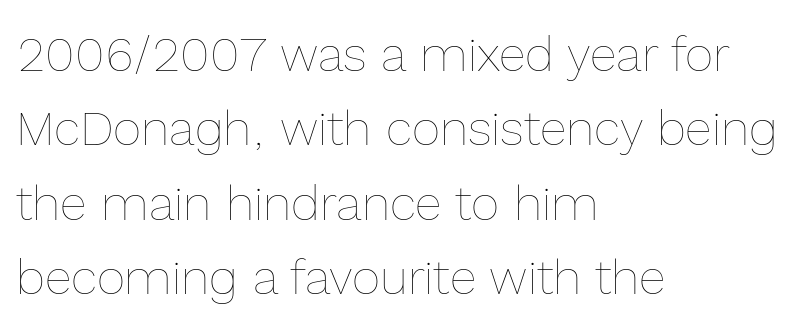
Q: Is the text bold? A: No.
Q: Is the text italic (slanted)? A: No, it is upright.
Q: Is the text underlined? A: No.
Q: How is the paragraph aligned? A: Left-aligned.
Q: Is the spacing between letters normal or unusually wide? A: Normal.
Q: Is the spacing between lines tight, normal or loose? A: Normal.
Q: Width (condensed, normal, or wide)? A: Normal.
Q: x-height? A: Medium.
Q: Monospaced? A: No.
